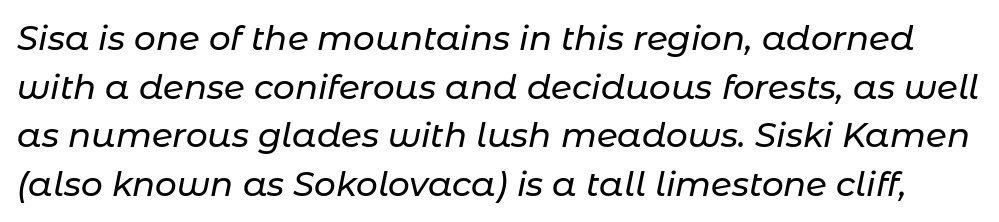
This sample keeps an unexceptional amount of space between lines. Tracking value appears to be zero — textbook default spacing. Varying glyph widths throughout — classic text-font behaviour. Underline: absent. The typography opts for an oblique posture over an upright one.
